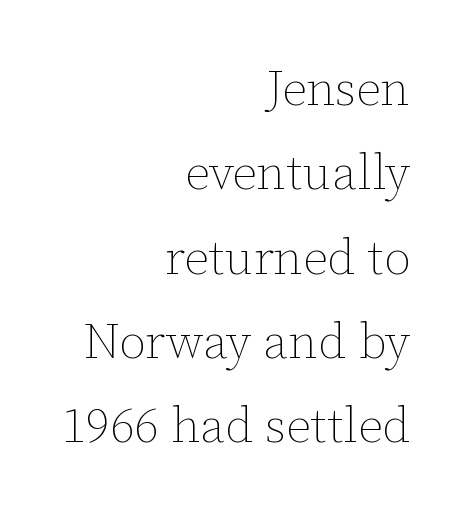
This rendering features lettering with no underline. Words appear dense and cohesive because spacing is normal. The face looks like a standard text weight, possibly lighter. Teacher's note: observe the even right margin — that is flush-right alignment.
